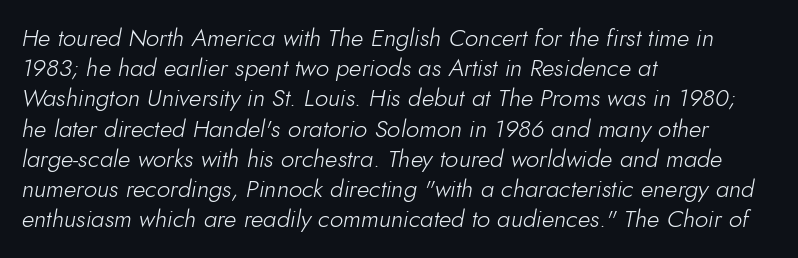
Honestly, the letter spacing is just normal — you wouldn't notice it. Glance below the letters and you will spot only blank space. This is oblique type, the kind used for emphasis or titles. Ink coverage per letter is moderate at most. Does the leading feel generous? No, just average.
